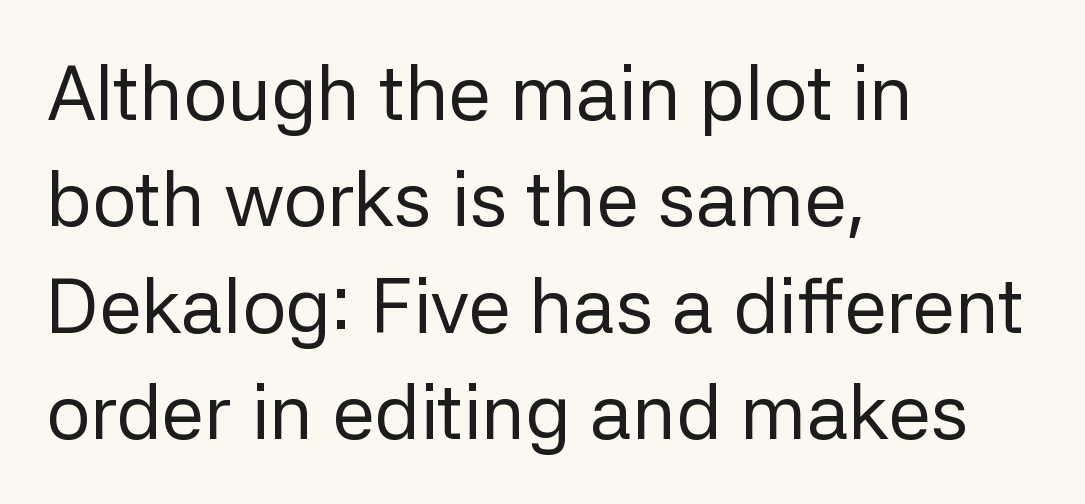
{"serif": "no", "italic": "no", "bold": "no", "weight": "regular", "width": "normal", "stroke_contrast": "low", "x_height": "medium", "monospaced": "no", "underline": "no", "align": "left", "line_spacing": "normal", "line_spacing_ratio": 1.38, "letter_spacing": "normal", "letter_spacing_em": 0.0, "glyph_px": 77}
